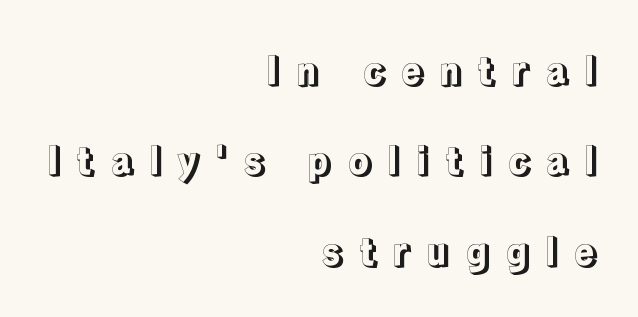
The image shows 38 px text type, upright; set right-aligned, loose line spacing (2.38x), unusually wide letter spacing (+0.4 em), not underlined; a medium x-height.
